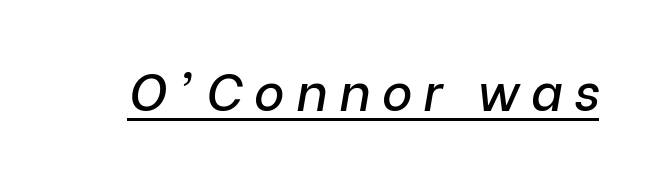
Style check: oblique. Between one letter and the next there's a generous, obvious gap. Think of a printed novel: that variable character pitch is what you see here. Descenders here cross a horizontal rule under the line.
